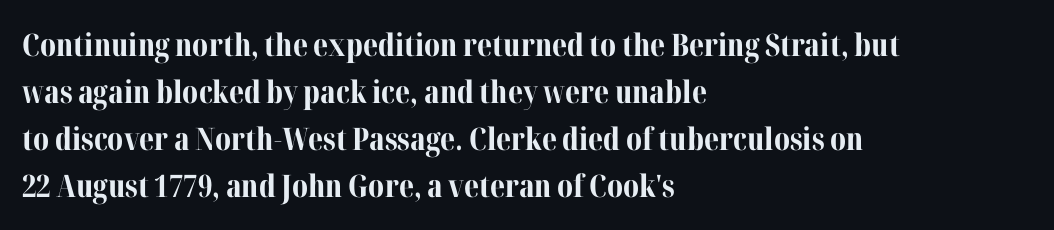
{"serif": "yes", "italic": "no", "bold": "yes", "weight": "bold", "width": "normal", "stroke_contrast": "medium", "x_height": "medium", "monospaced": "no", "underline": "no", "align": "left", "line_spacing": "normal", "line_spacing_ratio": 1.52, "letter_spacing": "normal", "letter_spacing_em": 0.0, "glyph_px": 31}
